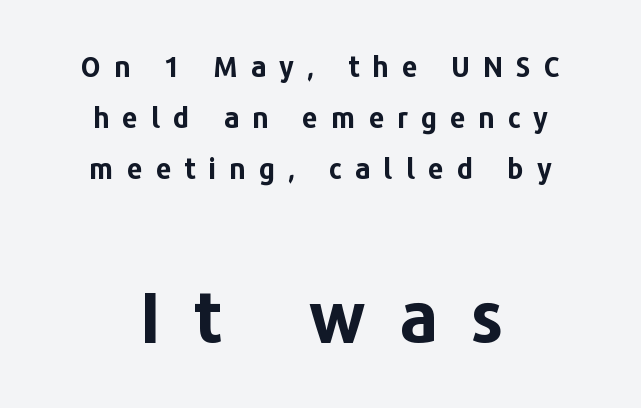
The image shows 71 px bold sans-serif type, upright; set centered, line spacing 1.82x, unusually wide letter spacing (+0.46 em), not underlined; the second (bottom) block is 2.54x larger; low stroke contrast and a medium x-height.
